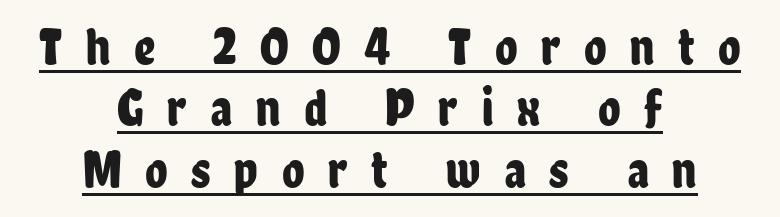
Q: Is the text italic (slanted)? A: No, it is upright.
Q: Is the typeface a serif or a sans-serif typeface? A: Sans-serif.
Q: Is the text underlined? A: Yes.
Q: How is the paragraph aligned? A: Centered.
Q: Is the spacing between letters normal or unusually wide? A: Unusually wide.
Q: Width (condensed, normal, or wide)? A: Condensed.
Q: Stroke contrast? A: Low.
Q: x-height? A: Medium.
Q: Monospaced? A: No.
